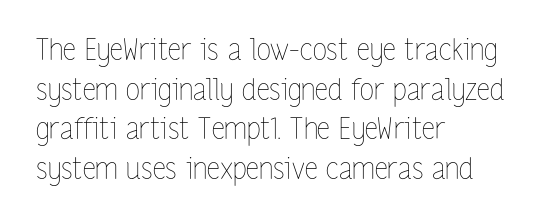
Q: Is the text bold? A: No.
Q: Is the text italic (slanted)? A: No, it is upright.
Q: Is the text underlined? A: No.
Q: How is the paragraph aligned? A: Left-aligned.
Q: Is the spacing between letters normal or unusually wide? A: Normal.
Q: Is the spacing between lines tight, normal or loose? A: Normal.
Q: Width (condensed, normal, or wide)? A: Condensed.
Q: Stroke contrast? A: Low.
Q: x-height? A: Medium.
Q: Monospaced? A: No.
